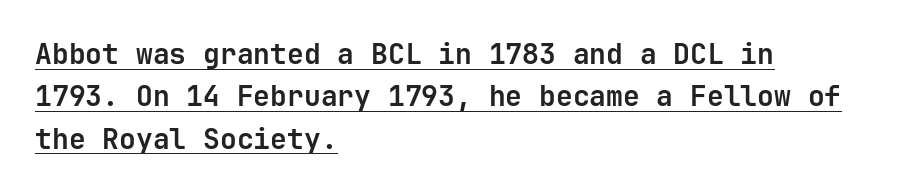
{"serif": "no", "italic": "no", "bold": "yes", "weight": "bold", "width": "normal", "stroke_contrast": "low", "x_height": "medium", "monospaced": "yes", "underline": "yes", "align": "left", "line_spacing": "normal", "line_spacing_ratio": 1.51, "letter_spacing": "normal", "letter_spacing_em": 0.0, "glyph_px": 28}
